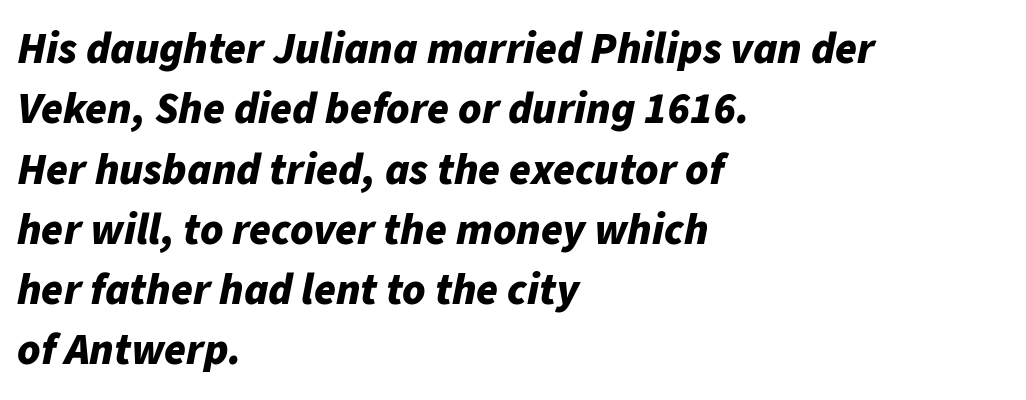
Q: Is the text bold? A: Yes.
Q: Is the text italic (slanted)? A: Yes, it leans right by about 11 degrees.
Q: Is the text underlined? A: No.
Q: How is the paragraph aligned? A: Left-aligned.
Q: Is the spacing between letters normal or unusually wide? A: Normal.
Q: Is the spacing between lines tight, normal or loose? A: Normal.
Q: Width (condensed, normal, or wide)? A: Normal.
Q: Stroke contrast? A: Low.
Q: x-height? A: Medium.
Q: Monospaced? A: No.
